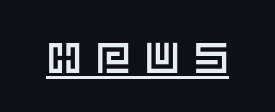
A continuous stroke trails under the words, as in a hyperlink. This is roman type, the default non-slanted kind. The passage shown has open, widely tracked lettering throughout.
